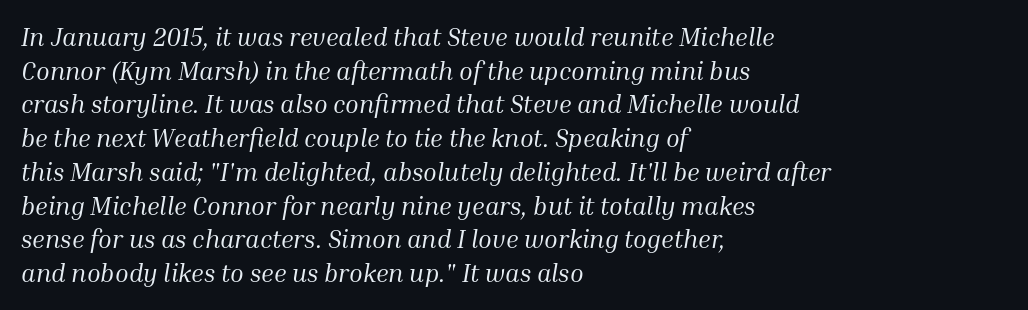
The typography opts for an oblique posture over an upright one. Descenders hang freely into open space. Notice how descenders clear the ascenders below comfortably — that's standard leading. Caption: face not bold, strokes unweighted. Students, note that the glyphs here touch the page at normal intervals.
